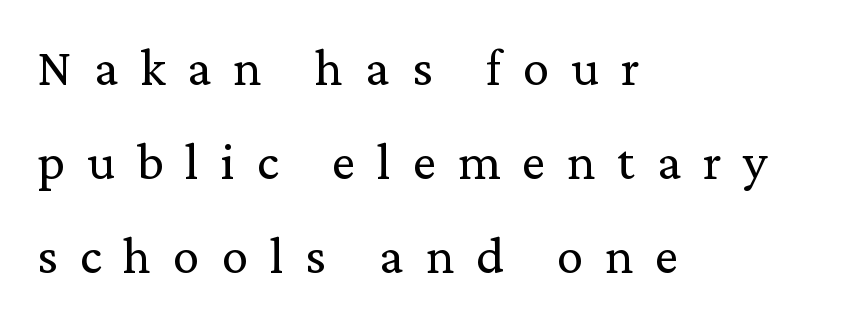
The typography opts for an upright posture over an oblique one. Layout note: lines flush left. What stands out about the letter spacing? Its width — letters are far apart. Font category for this specimen: serif. Rule under the text: the space is simply empty. Varying glyph widths throughout — classic text-font behaviour.
